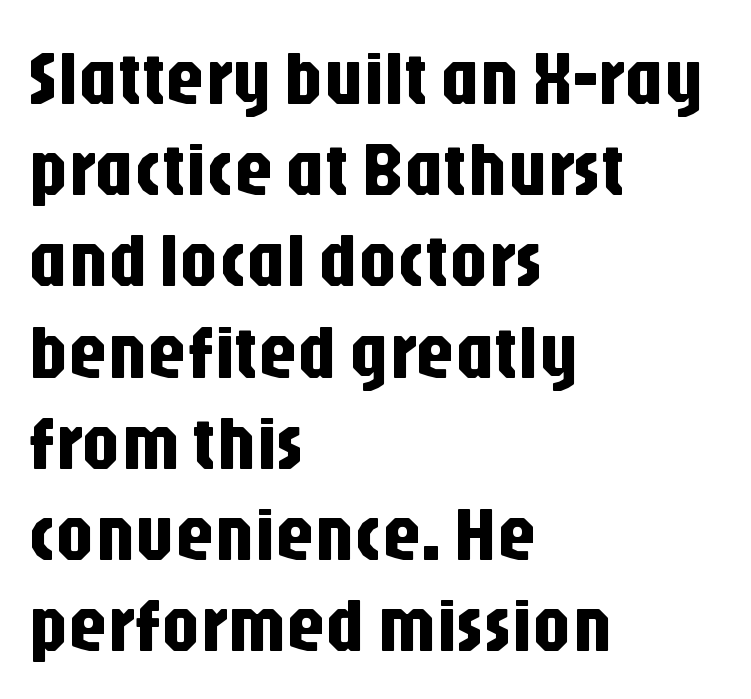
The image shows 76 px condensed sans-serif type, upright; set left-aligned, line spacing 1.2x, normal letter spacing, not underlined; low stroke contrast and a large x-height.
